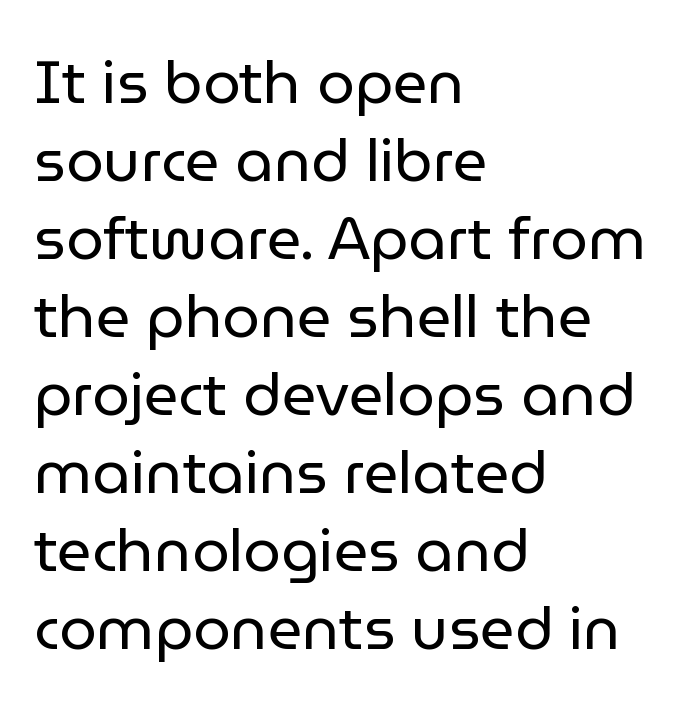
{"serif": "no", "italic": "no", "bold": "no", "weight": "regular", "width": "normal", "stroke_contrast": "low", "x_height": "medium", "monospaced": "no", "underline": "no", "align": "left", "line_spacing": "normal", "line_spacing_ratio": 1.3, "letter_spacing": "normal", "letter_spacing_em": 0.0, "glyph_px": 60}
